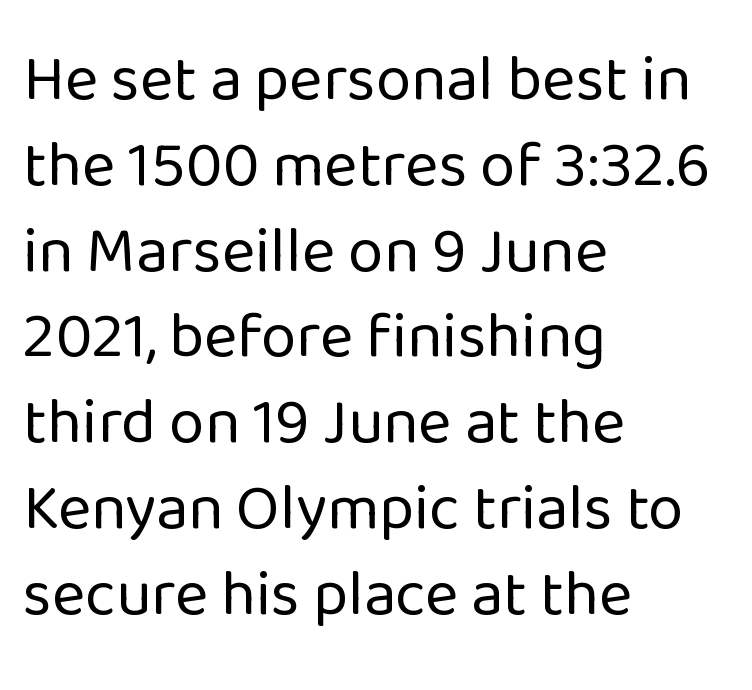
{"serif": "no", "italic": "no", "bold": "no", "weight": "regular", "width": "normal", "stroke_contrast": "low", "x_height": "medium", "monospaced": "no", "underline": "no", "align": "left", "line_spacing": "normal", "line_spacing_ratio": 1.34, "letter_spacing": "normal", "letter_spacing_em": 0.0, "glyph_px": 64}
